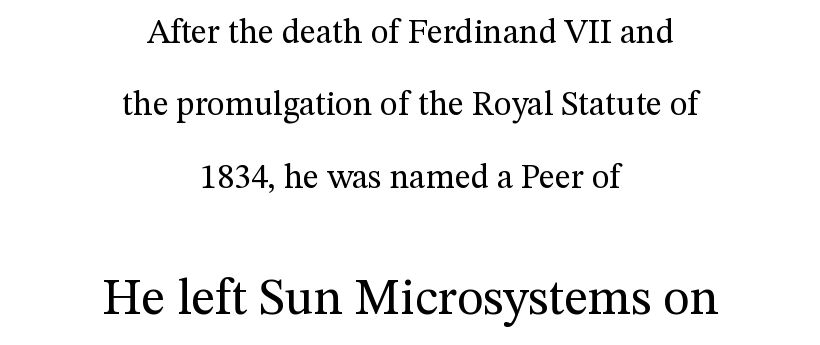
Q: Is the text bold? A: No.
Q: Is the text italic (slanted)? A: No, it is upright.
Q: Is the typeface a serif or a sans-serif typeface? A: Serif.
Q: Is the text underlined? A: No.
Q: How is the paragraph aligned? A: Centered.
Q: Is the spacing between letters normal or unusually wide? A: Normal.
Q: Is the spacing between lines tight, normal or loose? A: Loose.
Q: Which block of text is set in a larger size, the first (top) or the second (bottom)? A: The second (bottom) one.
Q: Width (condensed, normal, or wide)? A: Normal.
Q: Stroke contrast? A: Medium.
Q: x-height? A: Medium.
Q: Monospaced? A: No.
